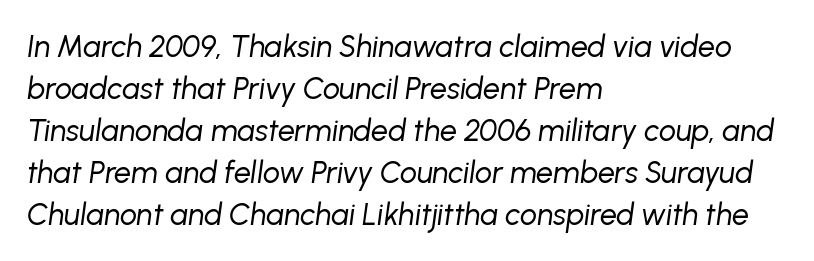
Q: Is the text bold? A: No.
Q: Is the text italic (slanted)? A: Yes, it leans right by about 8 degrees.
Q: Is the text underlined? A: No.
Q: How is the paragraph aligned? A: Left-aligned.
Q: Is the spacing between letters normal or unusually wide? A: Normal.
Q: Is the spacing between lines tight, normal or loose? A: Normal.
Q: Width (condensed, normal, or wide)? A: Normal.
Q: Stroke contrast? A: Low.
Q: x-height? A: Medium.
Q: Monospaced? A: No.
